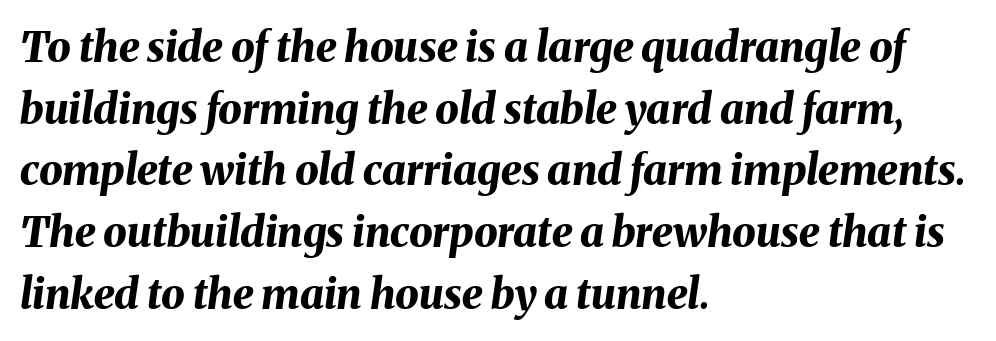
The image shows 42 px bold type, italic (leaning right); set left-aligned, normal line spacing (1.47x), normal letter spacing, not underlined; medium stroke contrast and a medium x-height.
